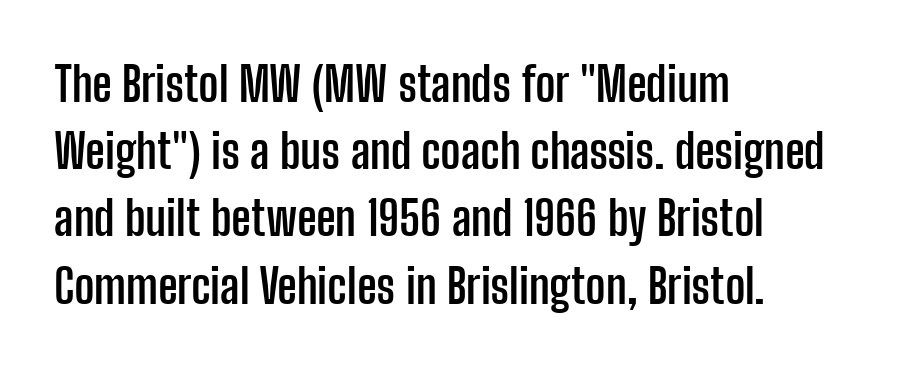
{"serif": "no", "italic": "no", "bold": "yes", "weight": "semibold", "width": "condensed", "stroke_contrast": "low", "x_height": "medium", "monospaced": "no", "underline": "no", "align": "left", "line_spacing": "normal", "line_spacing_ratio": 1.4, "letter_spacing": "normal", "letter_spacing_em": 0.0, "glyph_px": 48}
